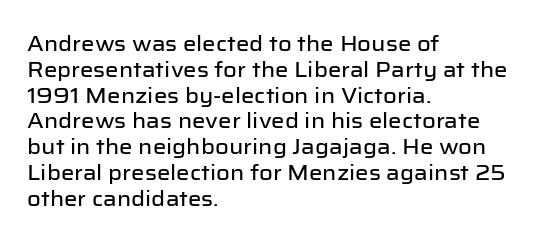
Q: Is the text italic (slanted)? A: No, it is upright.
Q: Is the text underlined? A: No.
Q: How is the paragraph aligned? A: Left-aligned.
Q: Is the spacing between letters normal or unusually wide? A: Normal.
